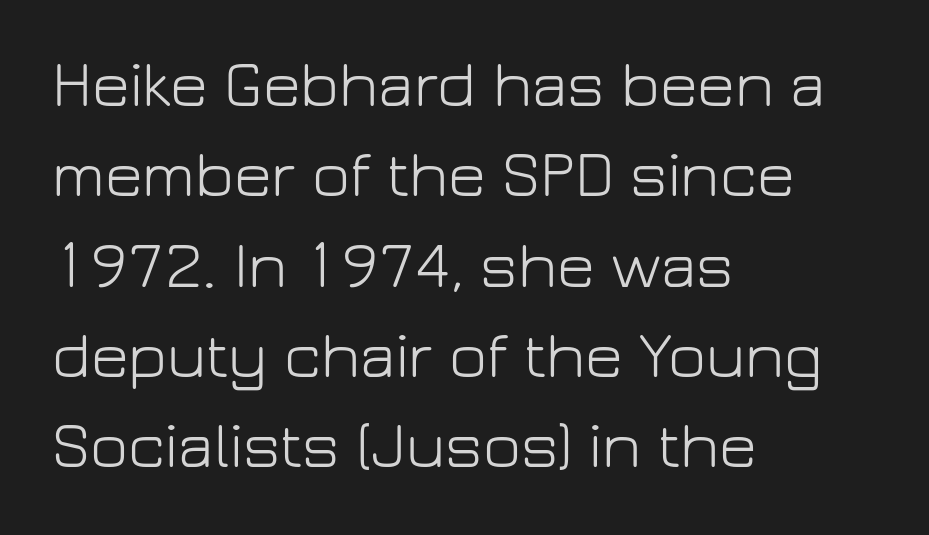
These lines are rendered in a variable-pitch font. Line spacing here is normal. Caption: face not bold, strokes unweighted. Students, note that the glyphs here touch the page at normal intervals. The text was rendered using a sans face with plain stroke endings. In CSS terms this would be text-align: left.
